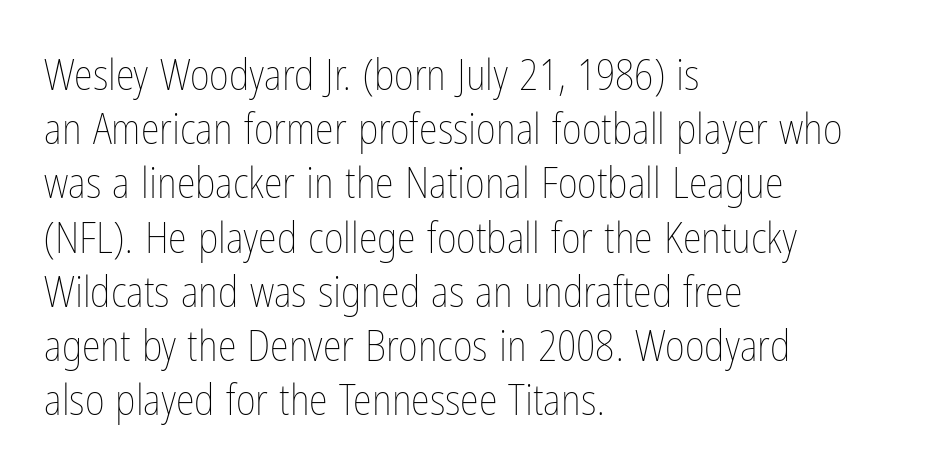
The image shows 43 px thin, condensed type, upright; set left-aligned, normal line spacing (1.26x), normal letter spacing, not underlined; low stroke contrast and a medium x-height.
